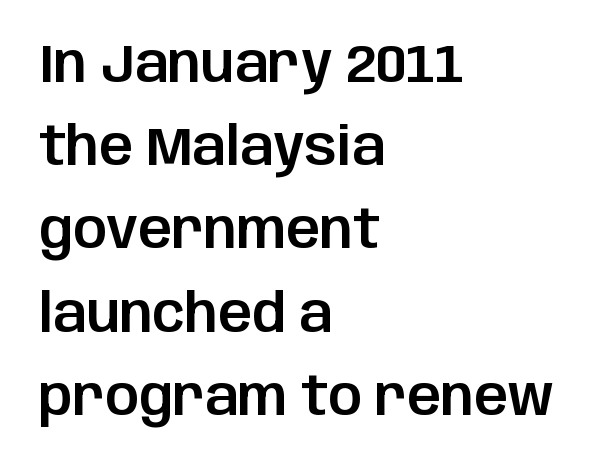
Plain, unruled lines of type. The letterforms sit shoulder to shoulder at normal distance. Unlike a traditional serif, this face leaves its strokes unadorned. Ordinary non-slanted type is in use. The passage shown stacks its lines at a standard gap. Is this a fixed-width face? No — the glyphs have proportional, varying widths.
